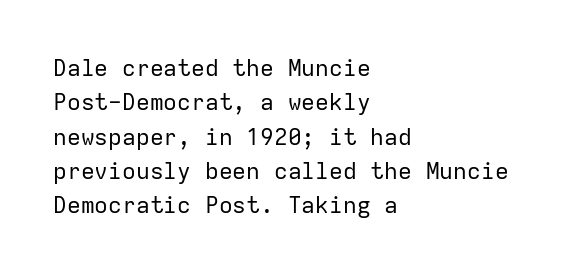
The vertical gap from one line to the next is medium. These lines were composed using upright roman letters. Horizontal alignment here is leftward, the default for most running prose. The gaps between neighbouring characters are ordinary and unremarkable. Weight: regular or lighter.
